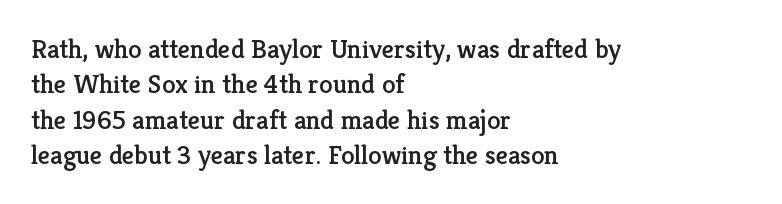
The image shows 27 px text type, upright; set left-aligned, normal line spacing (1.31x), normal letter spacing, not underlined.
